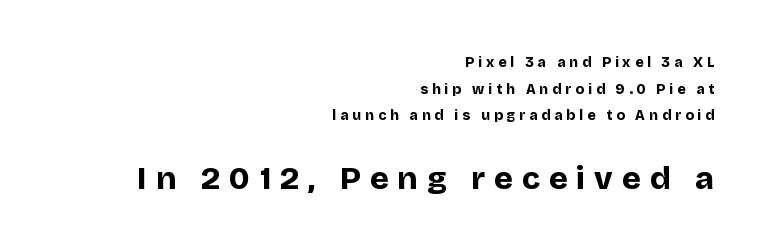
{"serif": "no", "italic": "no", "bold": "yes", "weight": "bold", "width": "normal", "stroke_contrast": "low", "x_height": "large", "monospaced": "no", "underline": "no", "align": "right", "line_spacing": "loose", "line_spacing_ratio": 1.91, "letter_spacing": "wide", "letter_spacing_em": 0.28, "larger_block": "second", "size_ratio": 2.29, "glyph_px": 32}
